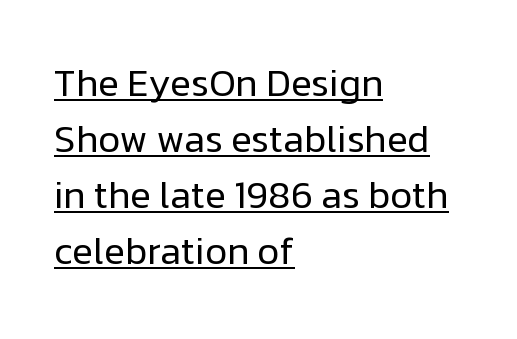
{"serif": "no", "italic": "no", "bold": "no", "weight": "regular", "width": "normal", "stroke_contrast": "low", "x_height": "medium", "monospaced": "no", "underline": "yes", "align": "left", "line_spacing": "normal", "line_spacing_ratio": 1.47, "letter_spacing": "normal", "letter_spacing_em": 0.0, "glyph_px": 38}
